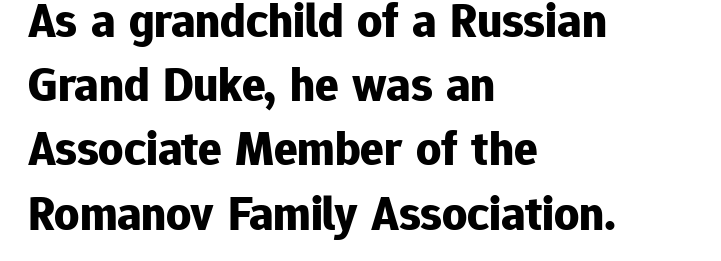
The image shows 49 px bold sans-serif type, upright; set left-aligned, normal line spacing (1.31x), normal letter spacing, not underlined; low stroke contrast and a medium x-height.
